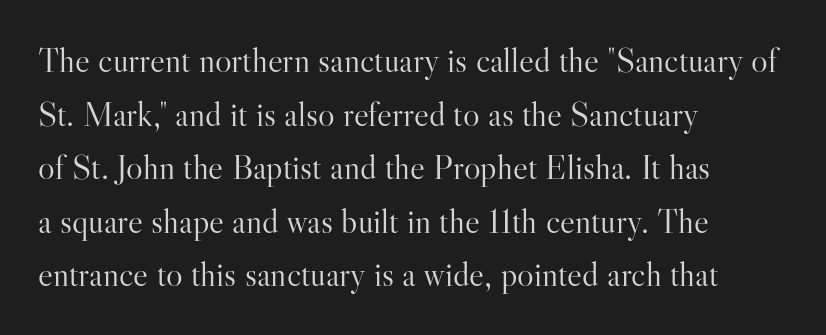
Note the varied advance widths — an 'i' is clearly narrower than an 'm'. Does the type have serifs? Yes, each stem ends in a small foot. The type is set solid horizontally, with unmodified tracking. Which margin do the lines hug? The left one — the right edge is uneven.
